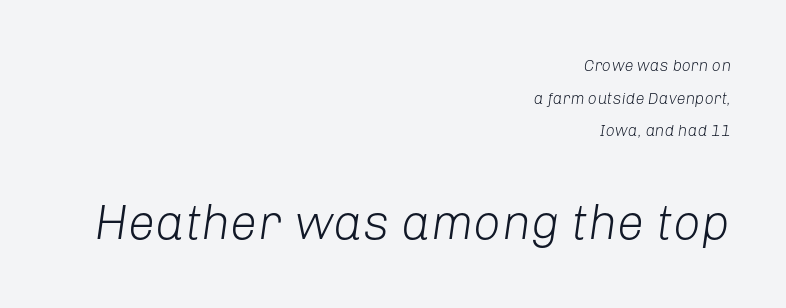
Varying glyph widths throughout — classic text-font behaviour. Has an underline been added? It has not. Quick note: italic. This sample is right-justified, so line beginnings fall wherever the words allow. If you measured baseline to baseline, you'd find a long distance. The font is comparable to plain body text, perhaps lighter.
